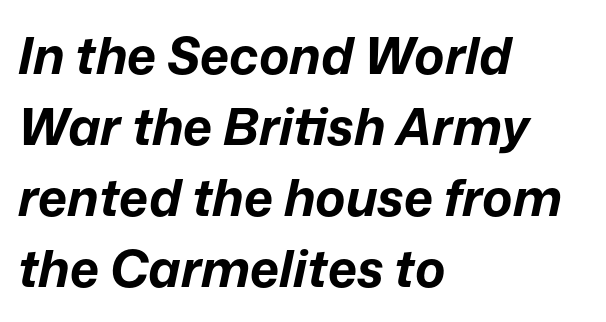
Q: Is the text bold? A: Yes.
Q: Is the text italic (slanted)? A: Yes, it leans right by about 12 degrees.
Q: Is the text underlined? A: No.
Q: How is the paragraph aligned? A: Left-aligned.
Q: Is the spacing between letters normal or unusually wide? A: Normal.
Q: Is the spacing between lines tight, normal or loose? A: Normal.
Q: Width (condensed, normal, or wide)? A: Normal.
Q: Stroke contrast? A: Low.
Q: x-height? A: Medium.
Q: Monospaced? A: No.
